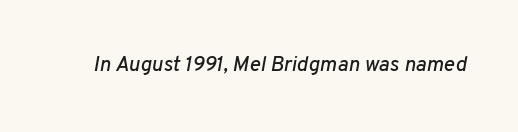
The image shows 21 px text type, italic (leaning right); set normal letter spacing, not underlined.
